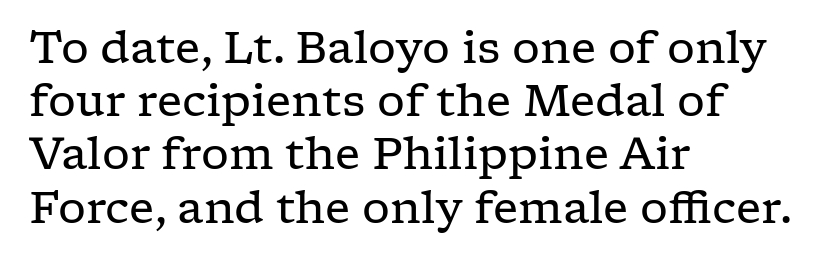
Q: Is the text bold? A: No.
Q: Is the text italic (slanted)? A: No, it is upright.
Q: Is the typeface a serif or a sans-serif typeface? A: Serif.
Q: Is the text underlined? A: No.
Q: How is the paragraph aligned? A: Left-aligned.
Q: Is the spacing between letters normal or unusually wide? A: Normal.
Q: Width (condensed, normal, or wide)? A: Wide.
Q: Stroke contrast? A: Low.
Q: x-height? A: Medium.
Q: Monospaced? A: No.
